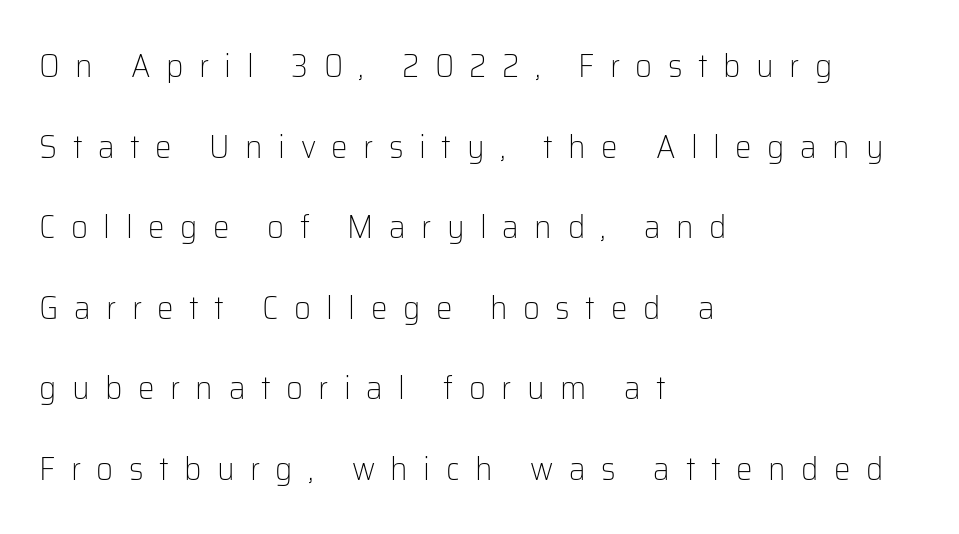
Spacing verdict: proportional, widths tailored to each character. The characters display no serif detailing; their extremities are plain. Nobody drew a line under any word here. The strokes carry an ordinary text weight at most. Reading down the column, the eye jumps a long way to each next line.
